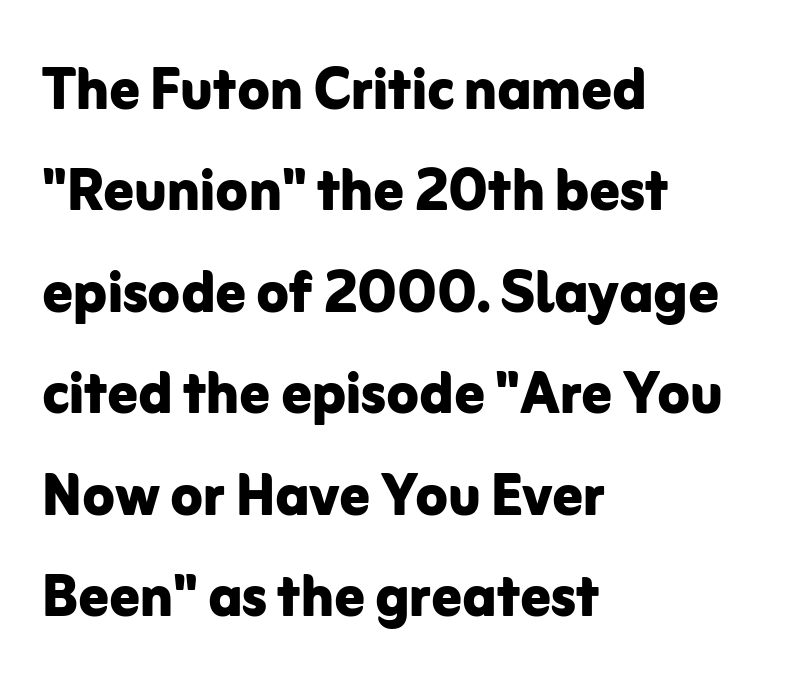
{"serif": "no", "italic": "no", "bold": "yes", "weight": "bold", "width": "normal", "stroke_contrast": "low", "x_height": "medium", "monospaced": "no", "underline": "no", "align": "left", "line_spacing": "normal", "line_spacing_ratio": 1.37, "letter_spacing": "normal", "letter_spacing_em": 0.0, "glyph_px": 74}
